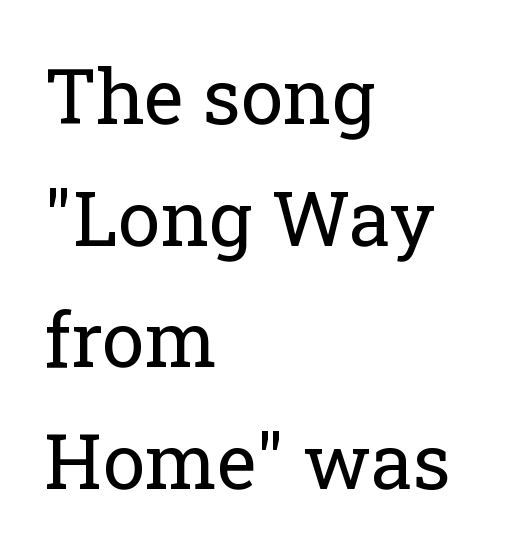
Q: Is the text bold? A: No.
Q: Is the text italic (slanted)? A: No, it is upright.
Q: Is the typeface a serif or a sans-serif typeface? A: Serif.
Q: Is the text underlined? A: No.
Q: How is the paragraph aligned? A: Left-aligned.
Q: Is the spacing between letters normal or unusually wide? A: Normal.
Q: Is the spacing between lines tight, normal or loose? A: Normal.
Q: Width (condensed, normal, or wide)? A: Normal.
Q: Stroke contrast? A: Low.
Q: x-height? A: Medium.
Q: Monospaced? A: No.
